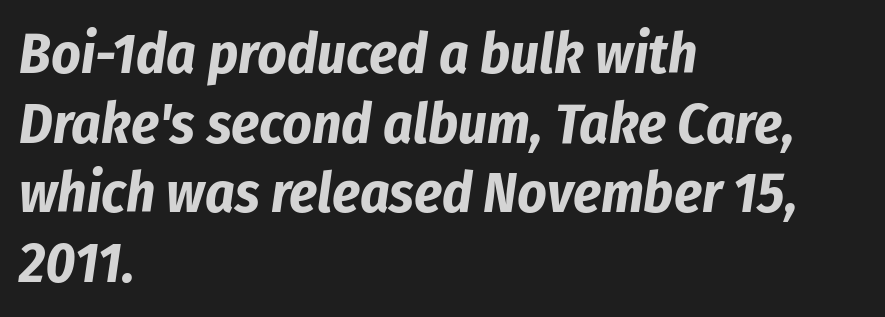
{"italic": "yes", "lean": "right", "slant_degrees": 8, "bold": "yes", "weight": "bold", "width": "condensed", "stroke_contrast": "low", "x_height": "medium", "monospaced": "no", "underline": "no", "align": "left", "line_spacing_ratio": 1.22, "letter_spacing": "normal", "letter_spacing_em": 0.0, "glyph_px": 57}
